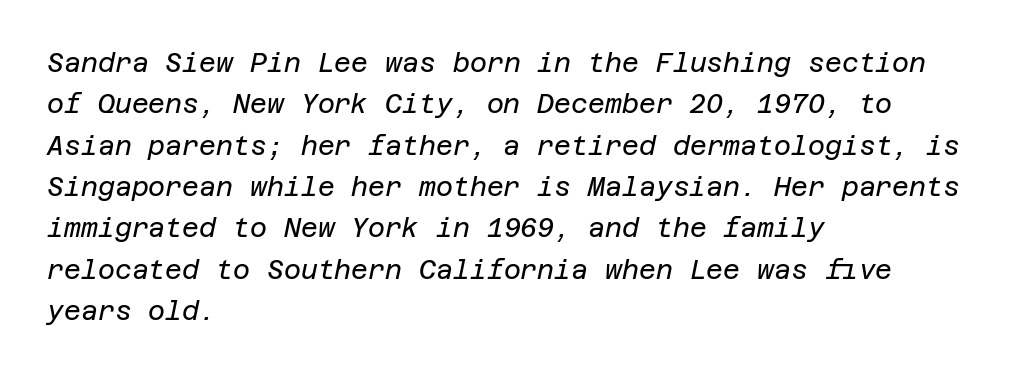
{"italic": "yes", "lean": "right", "slant_degrees": 12, "bold": "no", "underline": "no", "align": "left", "line_spacing": "normal", "line_spacing_ratio": 1.59, "letter_spacing": "normal", "letter_spacing_em": 0.0, "glyph_px": 26}
